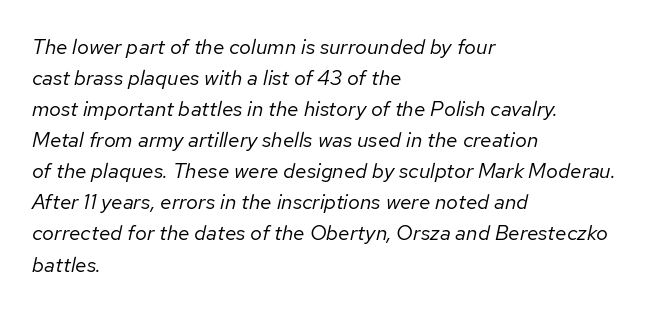
The image shows 21 px text type, italic (leaning right); set left-aligned, normal line spacing (1.48x), normal letter spacing, not underlined.
